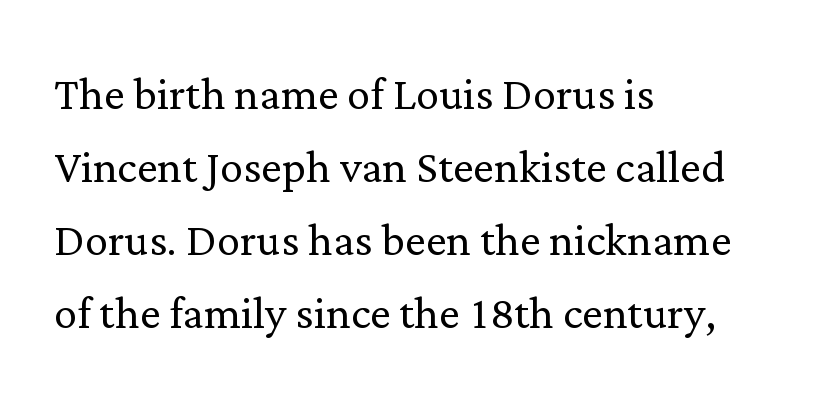
Summary of weight: not heavy and not bold. Vertical spacing — default. The glyphs are unaccompanied by any horizontal stroke below them. Proportional: the letters do not fall into vertical columns.
